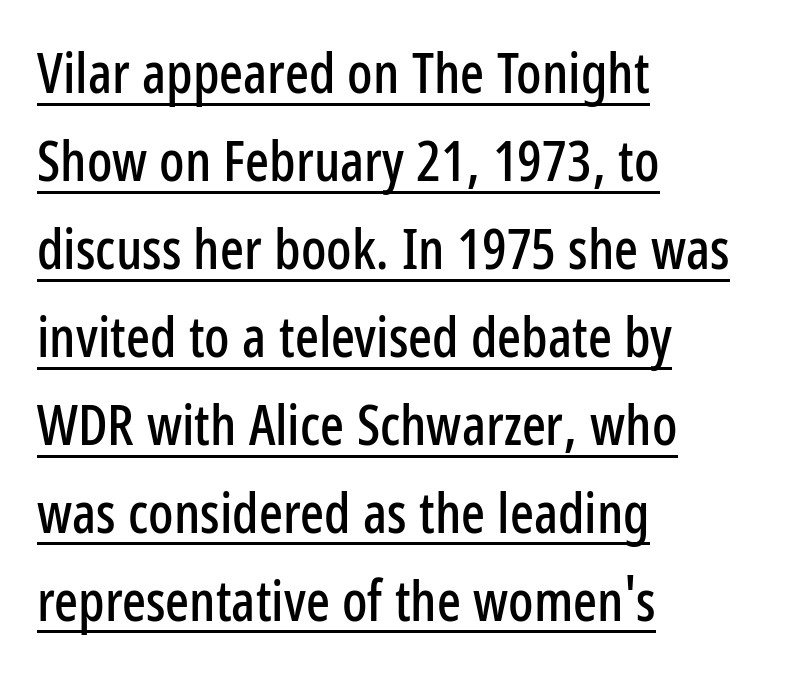
Q: Is the text italic (slanted)? A: No, it is upright.
Q: Is the typeface a serif or a sans-serif typeface? A: Sans-serif.
Q: Is the text underlined? A: Yes.
Q: How is the paragraph aligned? A: Left-aligned.
Q: Is the spacing between letters normal or unusually wide? A: Normal.
Q: Is the spacing between lines tight, normal or loose? A: Normal.
Q: Width (condensed, normal, or wide)? A: Condensed.
Q: Stroke contrast? A: Low.
Q: x-height? A: Medium.
Q: Monospaced? A: No.
